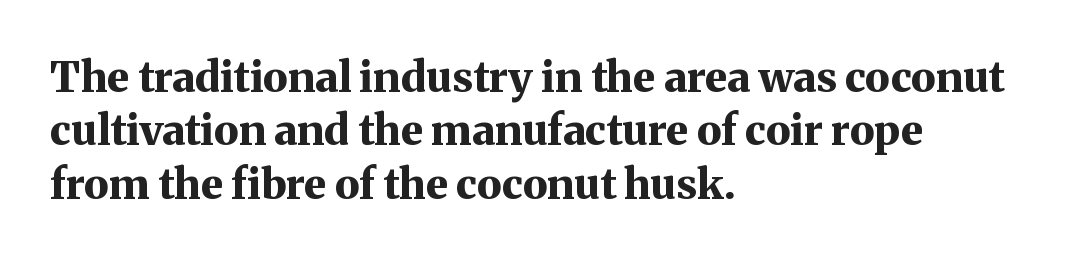
The image shows 42 px bold serif type, upright; set left-aligned, normal line spacing (1.27x), normal letter spacing, not underlined; medium stroke contrast and a medium x-height.
